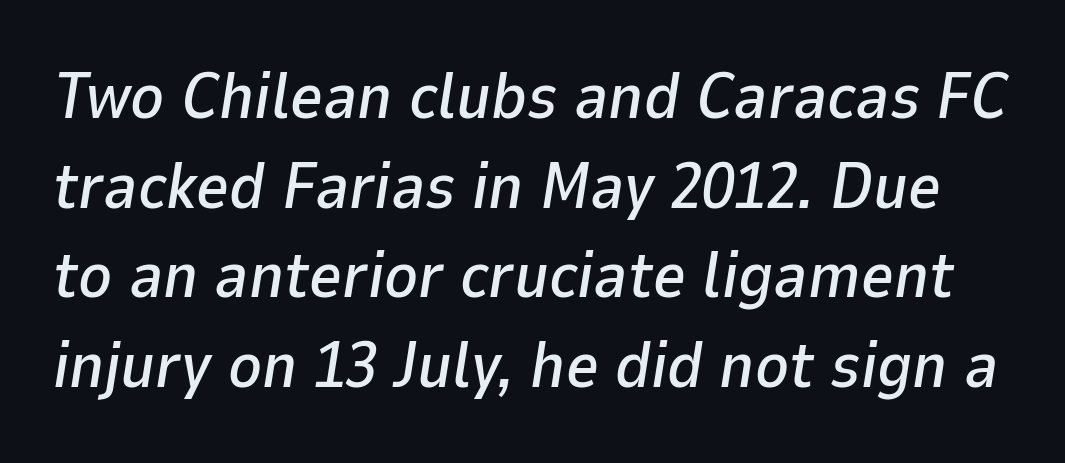
Here the designer chose a conventional face with non-uniform glyph widths. In terms of letterspacing, this is plain default setting. Slanted lettering throughout. The space directly below the letters is spotless.
